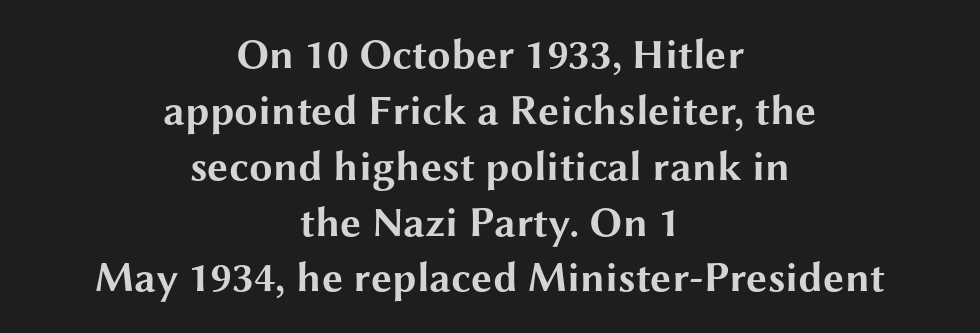
The image shows 42 px bold, wide sans-serif type, upright; set centered, normal line spacing (1.33x), normal letter spacing, not underlined; medium stroke contrast and a medium x-height.
